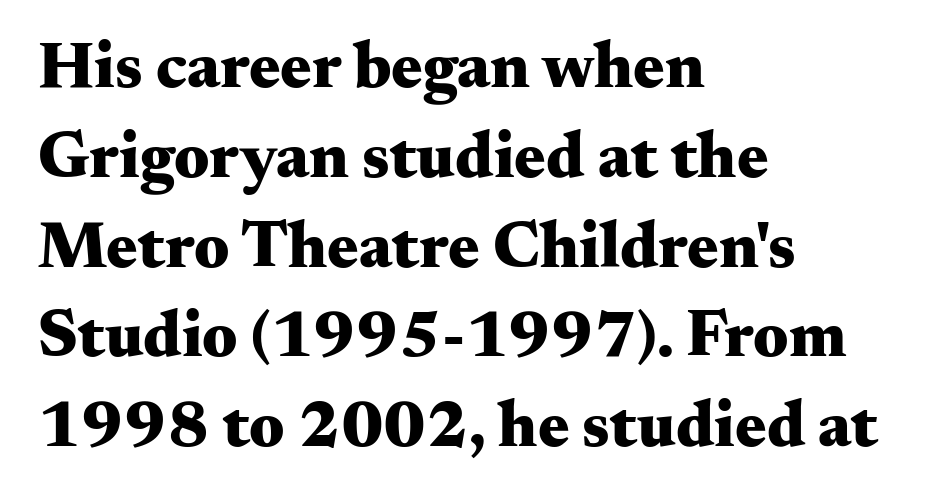
The image shows 66 px heavy, wide serif type, upright; set left-aligned, normal line spacing (1.36x), normal letter spacing, not underlined; medium stroke contrast and a small x-height.
